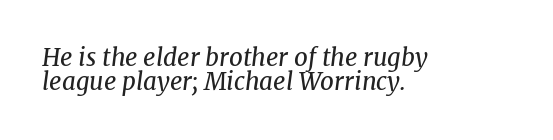
The image shows 24 px text type, italic (leaning right); set left-aligned, tight line spacing (1.01x), normal letter spacing, not underlined.
